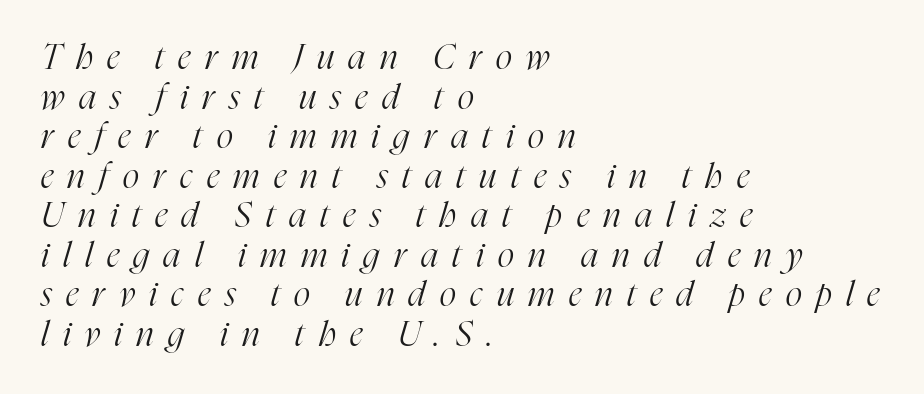
{"serif": "yes", "italic": "yes", "lean": "right", "slant_degrees": 16, "bold": "no", "weight": "light", "width": "condensed", "stroke_contrast": "high", "x_height": "medium", "monospaced": "no", "underline": "no", "align": "left", "line_spacing": "tight", "line_spacing_ratio": 1.13, "letter_spacing": "wide", "letter_spacing_em": 0.41, "glyph_px": 35}
